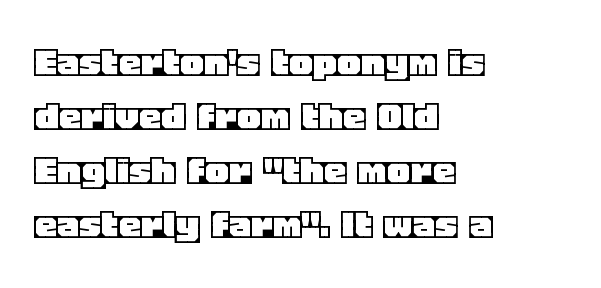
The image shows 45 px text type, upright; set left-aligned, line spacing 1.2x, normal letter spacing, not underlined; a large x-height.
